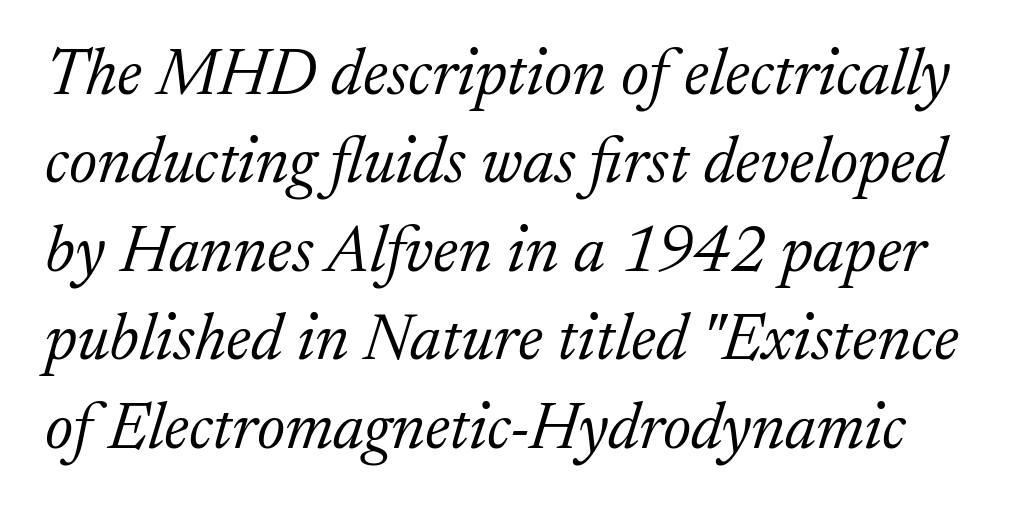
Q: Is the text bold? A: No.
Q: Is the text italic (slanted)? A: Yes, it leans right by about 17 degrees.
Q: Is the typeface a serif or a sans-serif typeface? A: Serif.
Q: Is the text underlined? A: No.
Q: Is the spacing between letters normal or unusually wide? A: Normal.
Q: Is the spacing between lines tight, normal or loose? A: Normal.
Q: Width (condensed, normal, or wide)? A: Normal.
Q: Stroke contrast? A: Low.
Q: x-height? A: Medium.
Q: Monospaced? A: No.
